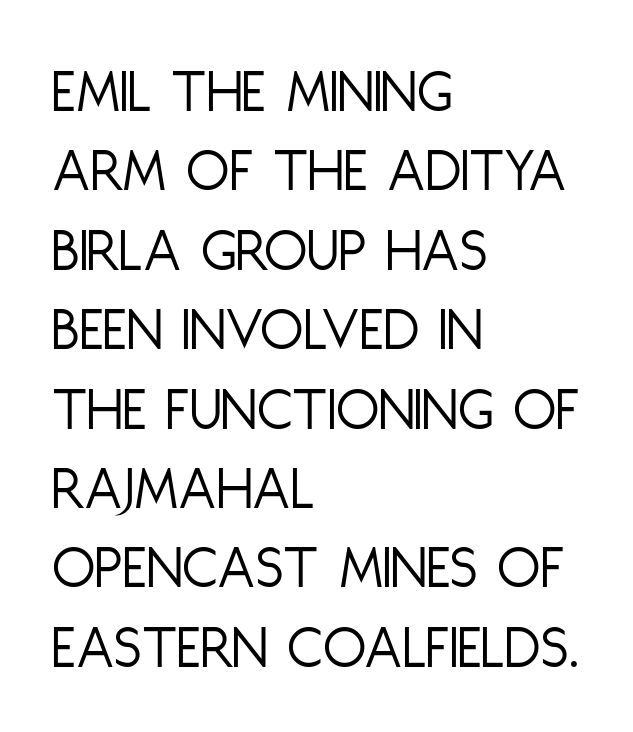
Q: Is the text bold? A: No.
Q: Is the text italic (slanted)? A: No, it is upright.
Q: Is the typeface a serif or a sans-serif typeface? A: Sans-serif.
Q: Is the text underlined? A: No.
Q: How is the paragraph aligned? A: Left-aligned.
Q: Is the spacing between letters normal or unusually wide? A: Normal.
Q: Is the spacing between lines tight, normal or loose? A: Normal.
Q: Width (condensed, normal, or wide)? A: Condensed.
Q: Stroke contrast? A: Low.
Q: x-height? A: Large.
Q: Monospaced? A: No.
